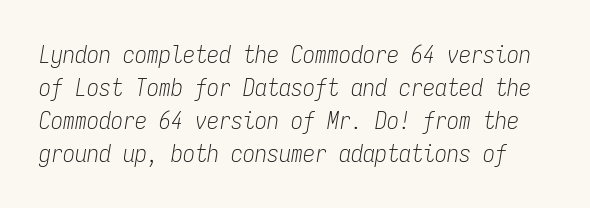
Q: Is the text bold? A: No.
Q: Is the text italic (slanted)? A: Yes, it leans right by about 9 degrees.
Q: Is the text underlined? A: No.
Q: Is the spacing between letters normal or unusually wide? A: Normal.
Q: Is the spacing between lines tight, normal or loose? A: Normal.
